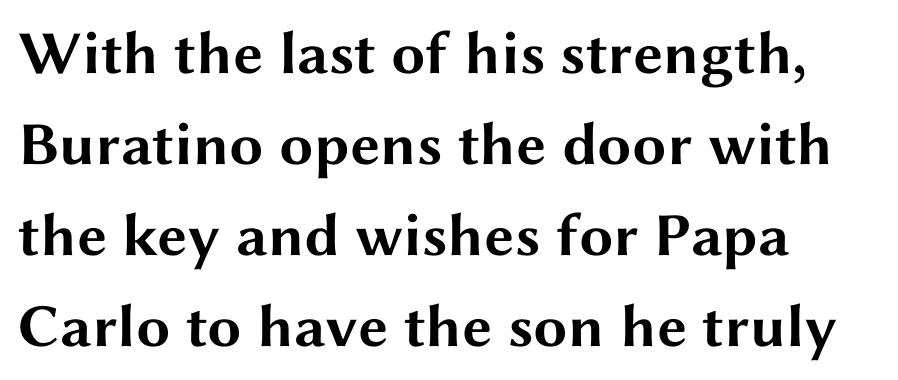
{"serif": "no", "italic": "no", "bold": "yes", "weight": "bold", "width": "wide", "stroke_contrast": "medium", "x_height": "medium", "monospaced": "no", "underline": "no", "align": "left", "line_spacing": "normal", "line_spacing_ratio": 1.49, "letter_spacing": "normal", "letter_spacing_em": 0.0, "glyph_px": 61}
